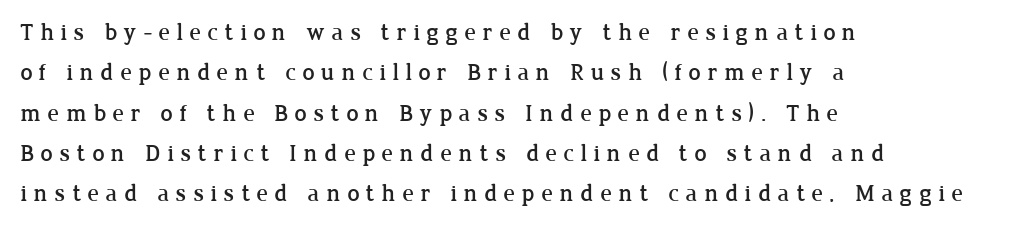
Q: Is the text italic (slanted)? A: No, it is upright.
Q: Is the text underlined? A: No.
Q: How is the paragraph aligned? A: Left-aligned.
Q: Is the spacing between letters normal or unusually wide? A: Unusually wide.
Q: Is the spacing between lines tight, normal or loose? A: Normal.
